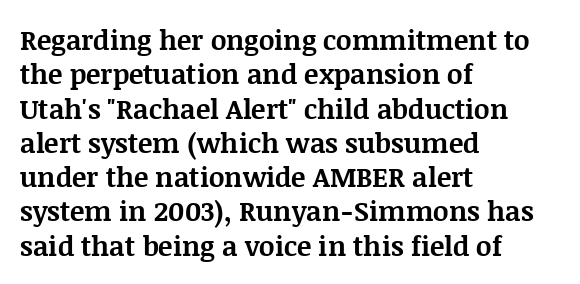
The image shows 27 px bold type, upright; set left-aligned, normal line spacing (1.27x), normal letter spacing, not underlined.
